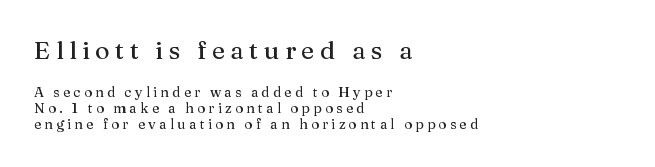
Q: Is the text italic (slanted)? A: No, it is upright.
Q: Is the text underlined? A: No.
Q: How is the paragraph aligned? A: Left-aligned.
Q: Is the spacing between letters normal or unusually wide? A: Unusually wide.
Q: Is the spacing between lines tight, normal or loose? A: Tight.
Q: Which block of text is set in a larger size, the first (top) or the second (bottom)? A: The first (top) one.
